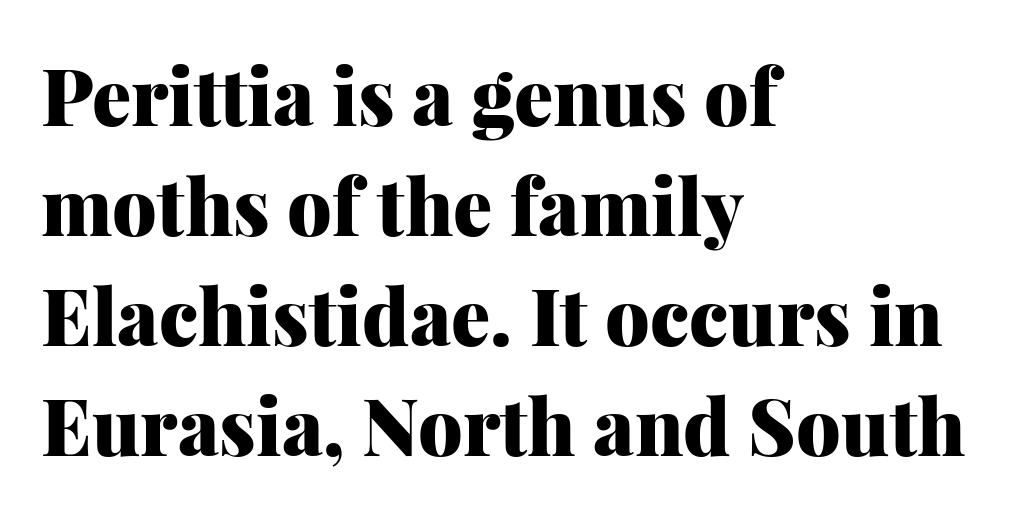
The image shows 78 px heavy serif type, upright; set left-aligned, normal line spacing (1.41x), normal letter spacing, not underlined; medium stroke contrast and a medium x-height.
